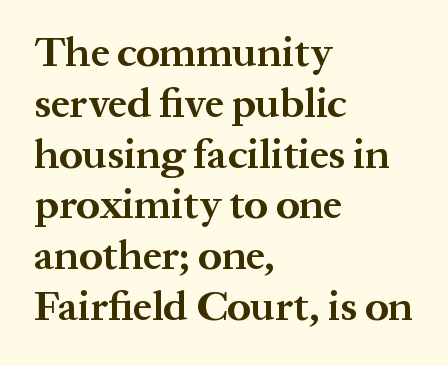
The image shows 42 px bold serif type, upright; set left-aligned, line spacing 1.21x, normal letter spacing, not underlined; medium stroke contrast and a medium x-height.
